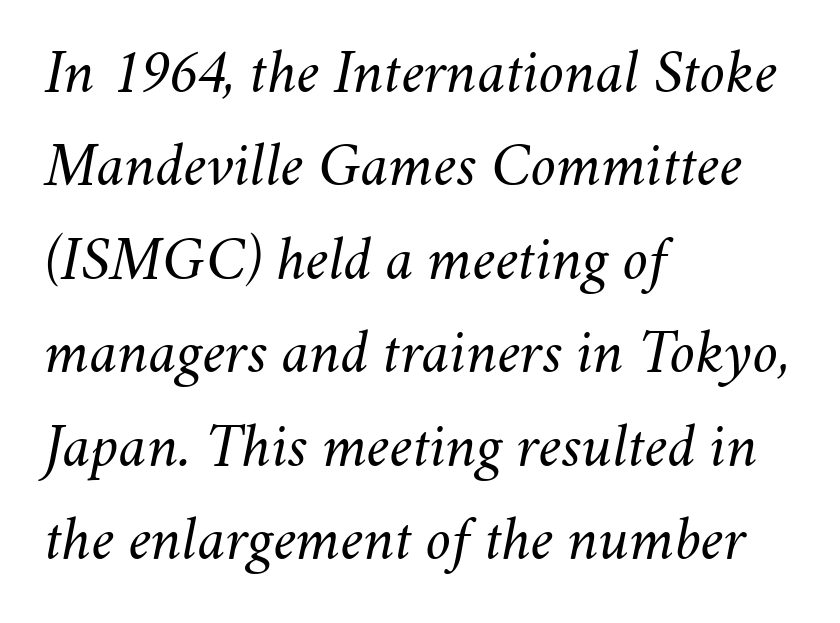
Notice how the stems are inclined rather than vertical — that's the hallmark of italics. The passage shown stacks its lines at a standard gap. This rendering uses left alignment, leaving the right contour irregular. The rendering keeps characters at their native spacing. The passage shown is not underscored anywhere. Looks like regular typesetting: each glyph gets only the width it needs.
